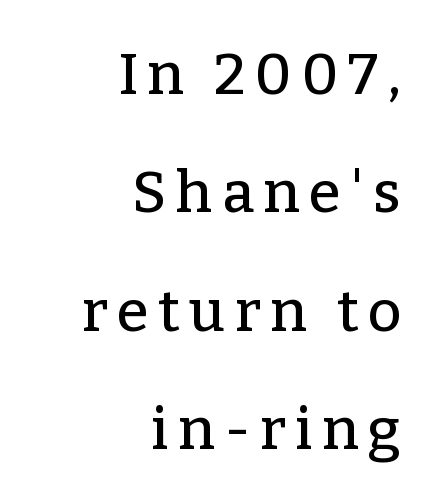
The image shows 58 px serif type, upright; set right-aligned, loose line spacing (2.04x), not underlined; low stroke contrast and a medium x-height.
